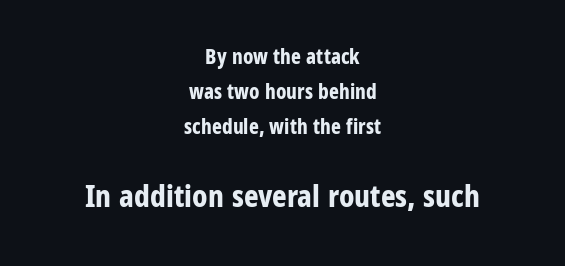
Q: Is the text bold? A: Yes.
Q: Is the text italic (slanted)? A: No, it is upright.
Q: Is the typeface a serif or a sans-serif typeface? A: Sans-serif.
Q: Is the text underlined? A: No.
Q: How is the paragraph aligned? A: Centered.
Q: Is the spacing between letters normal or unusually wide? A: Normal.
Q: Is the spacing between lines tight, normal or loose? A: Normal.
Q: Which block of text is set in a larger size, the first (top) or the second (bottom)? A: The second (bottom) one.
Q: Width (condensed, normal, or wide)? A: Condensed.
Q: Stroke contrast? A: Low.
Q: x-height? A: Medium.
Q: Monospaced? A: No.
